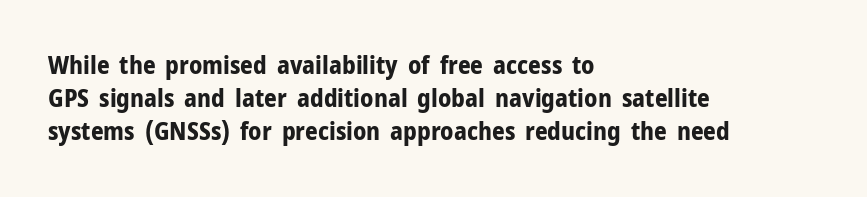
The image shows 25 px bold type, upright; set left-aligned, normal line spacing (1.33x), normal letter spacing, not underlined.
